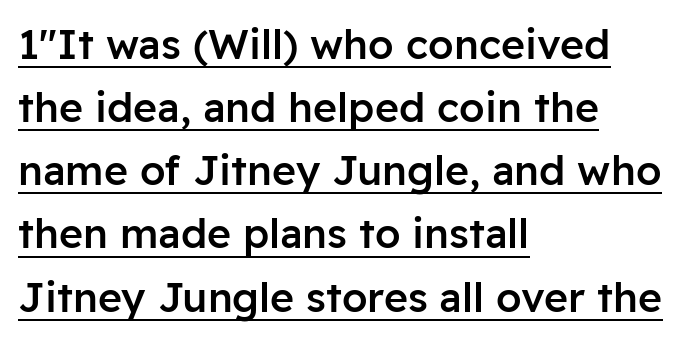
Typographically, this falls in the sans-serif category. The lettering stays uniformly vertical, giving the passage a roman look. The compositor pushed each line to the left boundary. The glyphs are accompanied by a horizontal stroke just below them. Bold? Not quite — semibold, heavier than regular but stopping short.
